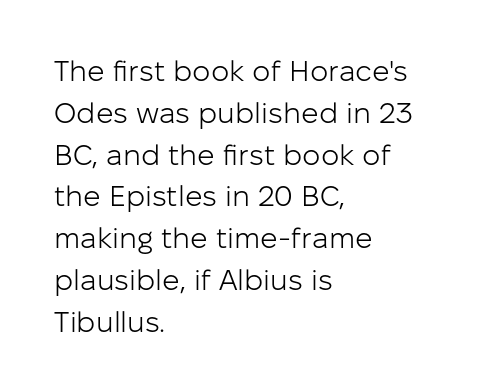
{"serif": "no", "italic": "no", "bold": "no", "weight": "light", "width": "normal", "stroke_contrast": "low", "x_height": "medium", "monospaced": "no", "underline": "no", "align": "left", "line_spacing": "normal", "line_spacing_ratio": 1.44, "letter_spacing": "normal", "letter_spacing_em": 0.0, "glyph_px": 29}
